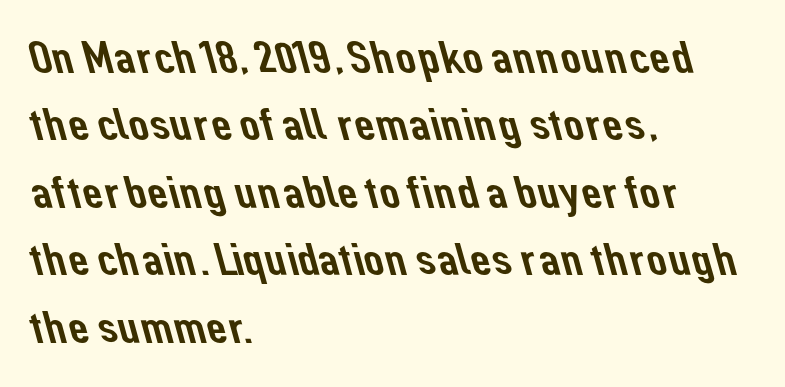
Q: Is the typeface a serif or a sans-serif typeface? A: Sans-serif.
Q: Is the text underlined? A: No.
Q: How is the paragraph aligned? A: Left-aligned.
Q: Is the spacing between letters normal or unusually wide? A: Normal.
Q: Is the spacing between lines tight, normal or loose? A: Normal.
Q: Width (condensed, normal, or wide)? A: Normal.
Q: Stroke contrast? A: Low.
Q: x-height? A: Medium.
Q: Monospaced? A: No.
